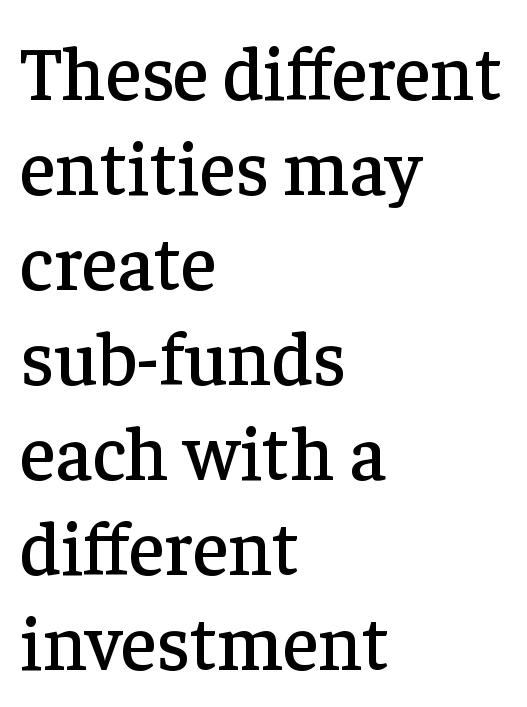
{"serif": "yes", "italic": "no", "width": "normal", "stroke_contrast": "low", "x_height": "medium", "monospaced": "no", "underline": "no", "align": "left", "line_spacing": "normal", "line_spacing_ratio": 1.25, "letter_spacing": "normal", "letter_spacing_em": 0.0, "glyph_px": 76}
